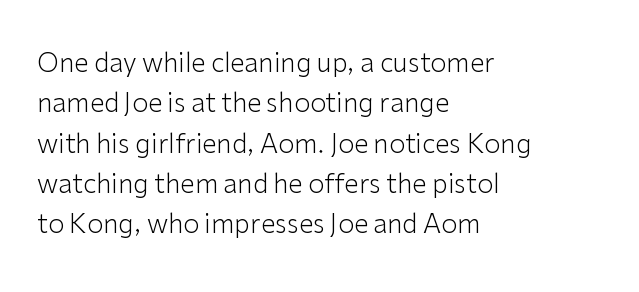
The image shows 26 px text type, upright; set left-aligned, normal line spacing (1.55x), normal letter spacing, not underlined.
